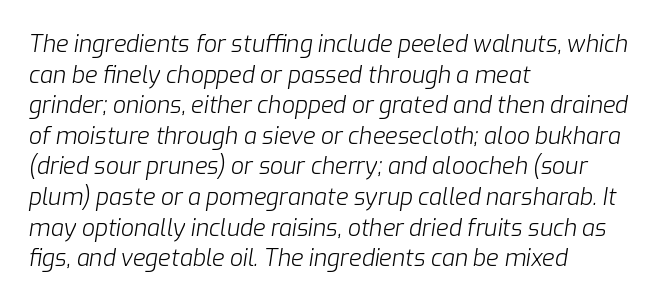
{"italic": "yes", "lean": "right", "slant_degrees": 9, "bold": "no", "underline": "no", "align": "left", "line_spacing": "normal", "line_spacing_ratio": 1.33, "letter_spacing": "normal", "letter_spacing_em": 0.0, "glyph_px": 23}
